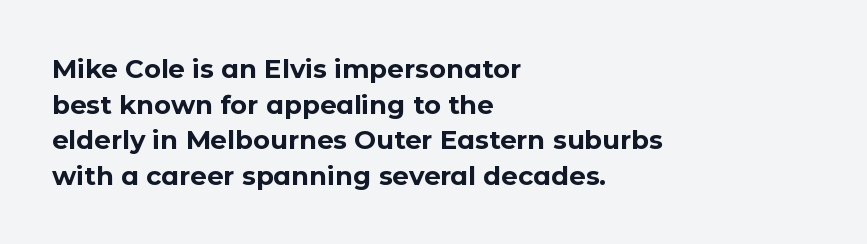
Q: Is the text bold? A: Yes.
Q: Is the text italic (slanted)? A: No, it is upright.
Q: Is the text underlined? A: No.
Q: How is the paragraph aligned? A: Left-aligned.
Q: Is the spacing between letters normal or unusually wide? A: Normal.
Q: Is the spacing between lines tight, normal or loose? A: Normal.
